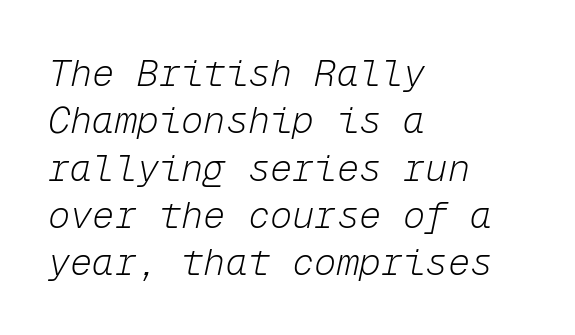
No word sits above an underline. Is the letter spacing exaggerated? No — it looks like the ordinary default. Caption: multi-line text, flush left, ragged right. Honestly, the row spacing looks completely unremarkable. Would a proofreader flag this as italicized? Yes.
